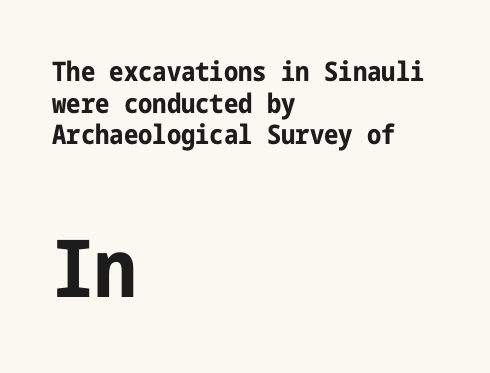
{"serif": "no", "italic": "no", "bold": "yes", "weight": "bold", "width": "condensed", "stroke_contrast": "low", "x_height": "medium", "underline": "no", "align": "left", "line_spacing_ratio": 1.17, "letter_spacing": "normal", "letter_spacing_em": 0.0, "larger_block": "second", "size_ratio": 2.96, "glyph_px": 80}
